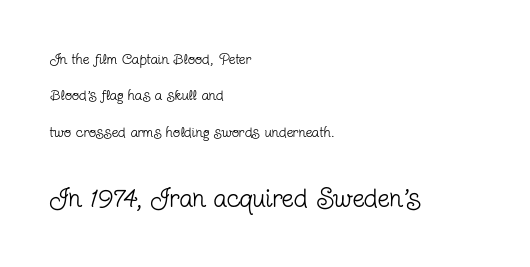
The following chunk of copy outweighs the initial chunk in type size. Rule under the text: the space is simply empty. A typesetter would call this zero additional tracking. This block would shrink considerably if given ordinary leading; it's expanded now. Is there any slant? The stems are plumb. These lines are set flush left with a ragged right edge.
